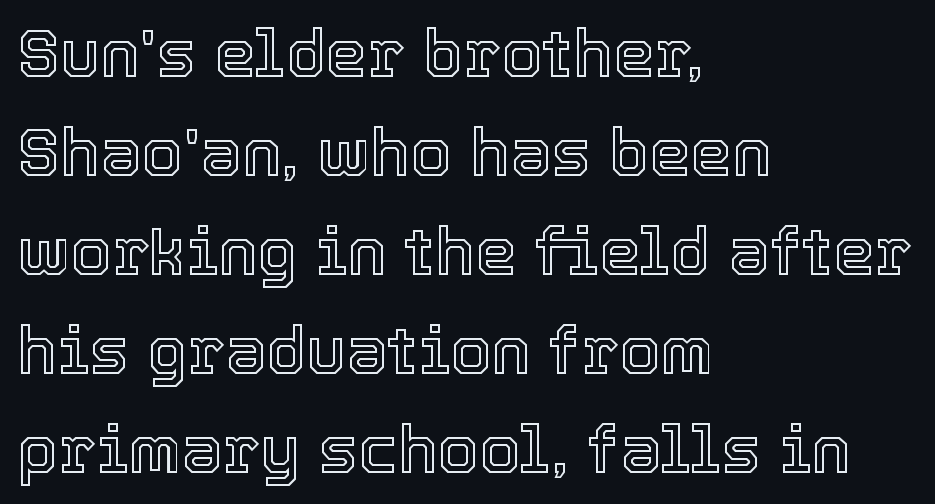
Just letters on the line, the space beneath them empty. Visually the block forms a straight wall on the left and a jagged coastline on the right. Note the varied advance widths — an 'i' is clearly narrower than an 'm'. The block of text has a typical density, with ordinary space between rows. Quick note: not italic, upright.
